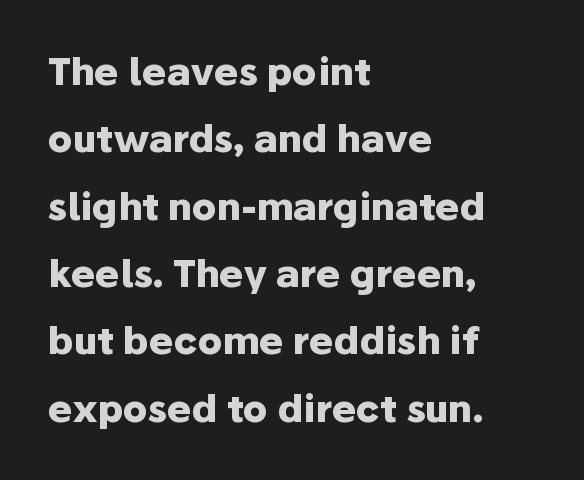
Q: Is the text bold? A: Yes.
Q: Is the text italic (slanted)? A: No, it is upright.
Q: Is the typeface a serif or a sans-serif typeface? A: Sans-serif.
Q: Is the text underlined? A: No.
Q: How is the paragraph aligned? A: Left-aligned.
Q: Is the spacing between letters normal or unusually wide? A: Normal.
Q: Width (condensed, normal, or wide)? A: Normal.
Q: Stroke contrast? A: Low.
Q: x-height? A: Medium.
Q: Monospaced? A: No.
